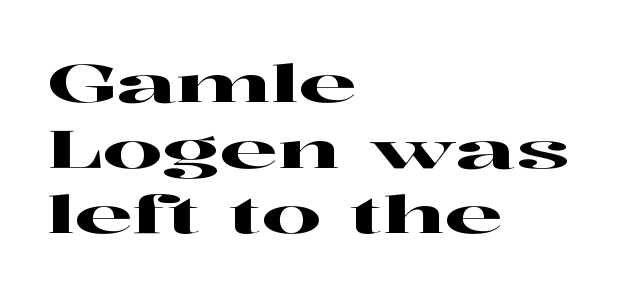
Q: Is the text italic (slanted)? A: No, it is upright.
Q: Is the typeface a serif or a sans-serif typeface? A: Serif.
Q: Is the text underlined? A: No.
Q: How is the paragraph aligned? A: Left-aligned.
Q: Is the spacing between letters normal or unusually wide? A: Normal.
Q: Is the spacing between lines tight, normal or loose? A: Normal.
Q: Width (condensed, normal, or wide)? A: Wide.
Q: Stroke contrast? A: High.
Q: x-height? A: Medium.
Q: Monospaced? A: No.
